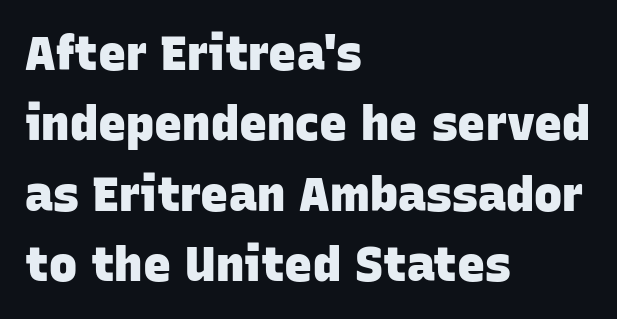
The image shows 47 px heavy sans-serif type; set left-aligned, normal line spacing (1.5x), normal letter spacing, not underlined; low stroke contrast and a large x-height.
